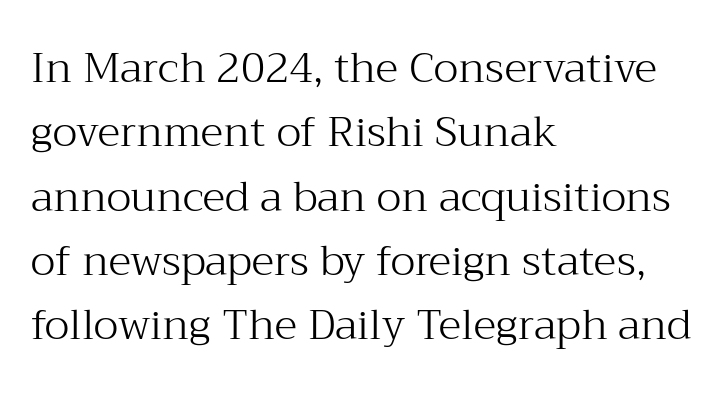
Is this a sans? No — the strokes have serifs. This rendering leaves character spacing at its baseline value. Here the designer chose a conventional face with non-uniform glyph widths. This is roman type, the default non-slanted kind. Rule under the text: the space is simply empty. This sample keeps an unexceptional amount of space between lines.
